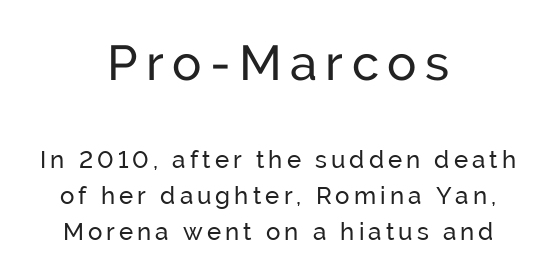
{"serif": "no", "italic": "no", "bold": "no", "weight": "regular", "width": "normal", "stroke_contrast": "low", "x_height": "medium", "monospaced": "no", "underline": "no", "align": "center", "line_spacing": "normal", "line_spacing_ratio": 1.49, "larger_block": "first", "size_ratio": 2.04, "glyph_px": 49}
